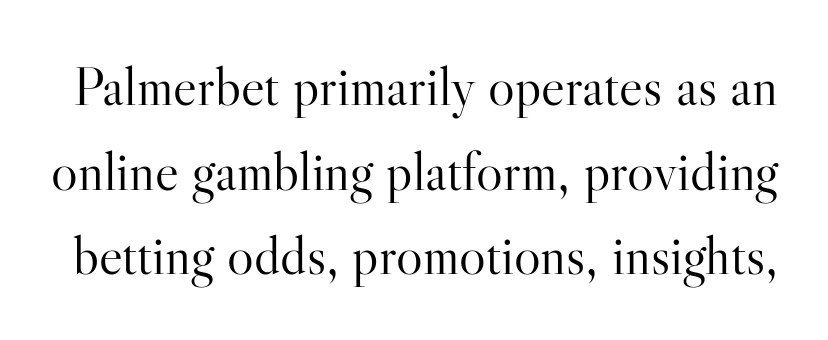
{"serif": "yes", "italic": "no", "bold": "no", "weight": "light", "width": "normal", "stroke_contrast": "high", "x_height": "small", "monospaced": "no", "underline": "no", "line_spacing": "normal", "line_spacing_ratio": 1.51, "letter_spacing": "normal", "letter_spacing_em": 0.0, "glyph_px": 56}
